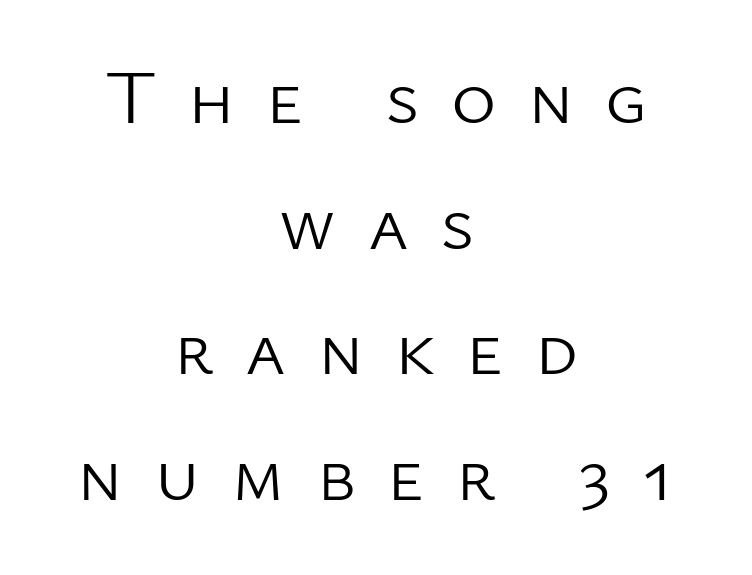
Q: Is the text bold? A: No.
Q: Is the text italic (slanted)? A: No, it is upright.
Q: Is the typeface a serif or a sans-serif typeface? A: Sans-serif.
Q: Is the text underlined? A: No.
Q: How is the paragraph aligned? A: Centered.
Q: Is the spacing between letters normal or unusually wide? A: Unusually wide.
Q: Is the spacing between lines tight, normal or loose? A: Normal.
Q: Width (condensed, normal, or wide)? A: Normal.
Q: Stroke contrast? A: Low.
Q: x-height? A: Medium.
Q: Monospaced? A: No.
